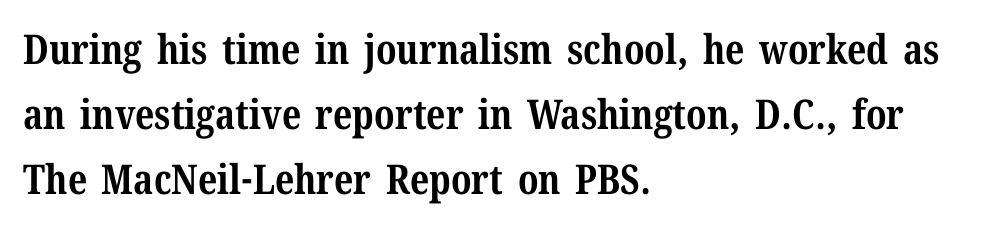
Q: Is the text bold? A: Yes.
Q: Is the text italic (slanted)? A: No, it is upright.
Q: Is the typeface a serif or a sans-serif typeface? A: Serif.
Q: Is the text underlined? A: No.
Q: How is the paragraph aligned? A: Left-aligned.
Q: Is the spacing between letters normal or unusually wide? A: Normal.
Q: Is the spacing between lines tight, normal or loose? A: Normal.
Q: Width (condensed, normal, or wide)? A: Normal.
Q: Stroke contrast? A: Medium.
Q: x-height? A: Medium.
Q: Monospaced? A: No.
